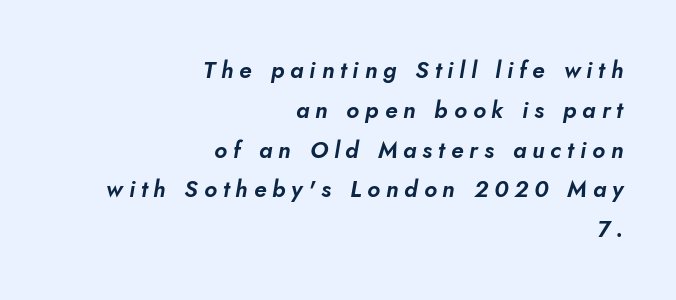
The passage shown has open, widely tracked lettering throughout. The text carries the slant typical of an italic or oblique font. Nobody drew a line under any word here. Line endings align vertically; line beginnings do not.
